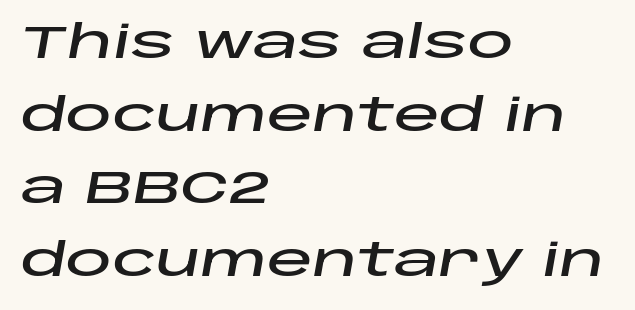
Horizontal bands of white between lines are of average thickness. In terms of posture, this sample is oblique. Casual observation: everything's shoved over to the left. Looks like regular typesetting: each glyph gets only the width it needs. Lines of text with bare space underneath. Students, note that the glyphs here touch the page at normal intervals.
